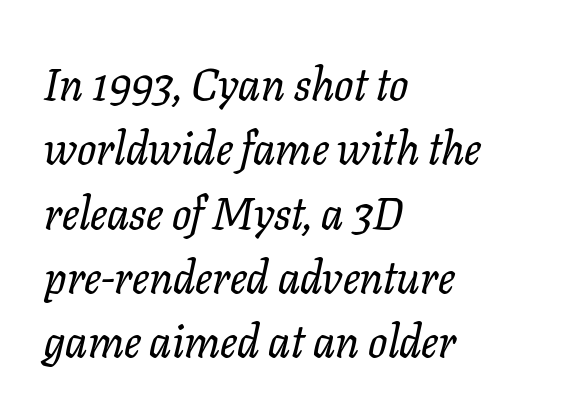
{"serif": "yes", "italic": "yes", "lean": "right", "slant_degrees": 11, "width": "normal", "stroke_contrast": "low", "x_height": "medium", "monospaced": "no", "underline": "no", "align": "left", "line_spacing": "normal", "line_spacing_ratio": 1.43, "letter_spacing": "normal", "letter_spacing_em": 0.0, "glyph_px": 45}
